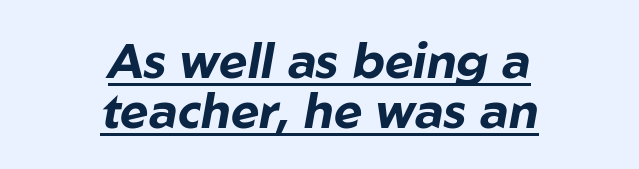
{"italic": "yes", "lean": "right", "slant_degrees": 10, "bold": "yes", "weight": "bold", "width": "normal", "stroke_contrast": "low", "x_height": "medium", "monospaced": "no", "underline": "yes", "align": "center", "line_spacing": "tight", "line_spacing_ratio": 1.03, "letter_spacing": "normal", "letter_spacing_em": 0.0, "glyph_px": 49}
